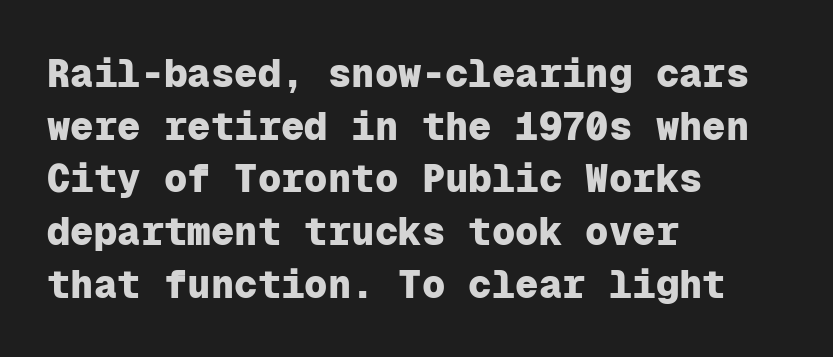
The image shows 39 px heavy sans-serif type, upright, monospaced; set left-aligned, normal line spacing (1.35x), normal letter spacing, not underlined; low stroke contrast and a medium x-height.
